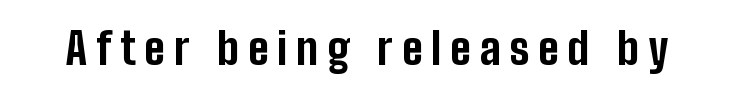
Q: Is the text bold? A: Yes.
Q: Is the text italic (slanted)? A: No, it is upright.
Q: Is the typeface a serif or a sans-serif typeface? A: Sans-serif.
Q: Is the text underlined? A: No.
Q: Is the spacing between letters normal or unusually wide? A: Unusually wide.
Q: Width (condensed, normal, or wide)? A: Condensed.
Q: Stroke contrast? A: Low.
Q: x-height? A: Medium.
Q: Monospaced? A: No.
